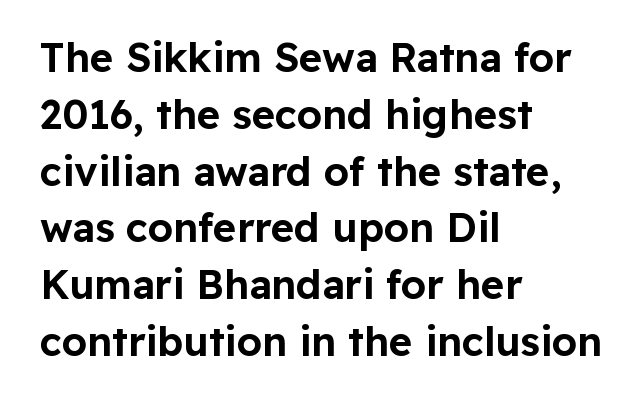
In terms of posture, this sample is upright. You could call the tracking neutral — neither tight nor loose. The typesetter chose a ragged-right arrangement here. Descenders hang freely into open space.
